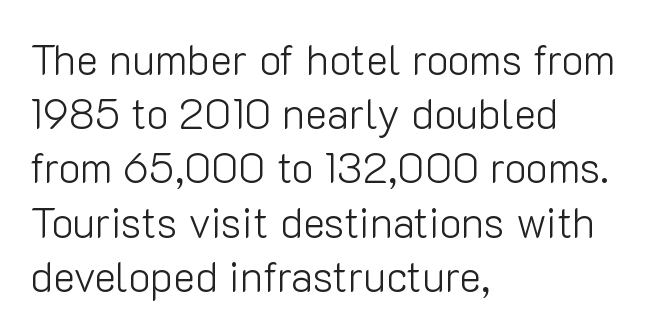
Q: Is the text bold? A: No.
Q: Is the text italic (slanted)? A: No, it is upright.
Q: Is the typeface a serif or a sans-serif typeface? A: Sans-serif.
Q: Is the text underlined? A: No.
Q: How is the paragraph aligned? A: Left-aligned.
Q: Is the spacing between letters normal or unusually wide? A: Normal.
Q: Is the spacing between lines tight, normal or loose? A: Normal.
Q: Width (condensed, normal, or wide)? A: Normal.
Q: Stroke contrast? A: Low.
Q: x-height? A: Medium.
Q: Monospaced? A: No.
